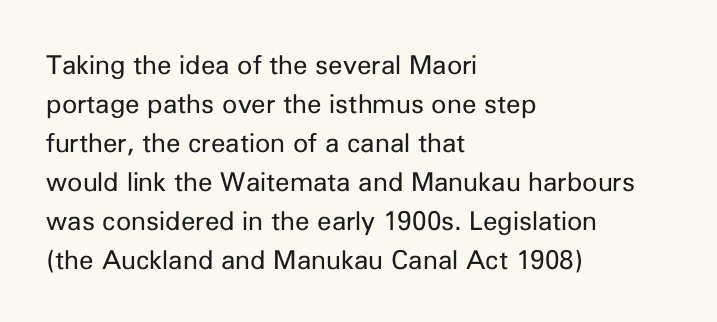
Q: Is the text bold? A: No.
Q: Is the text italic (slanted)? A: No, it is upright.
Q: Is the text underlined? A: No.
Q: How is the paragraph aligned? A: Left-aligned.
Q: Is the spacing between letters normal or unusually wide? A: Normal.
Q: Is the spacing between lines tight, normal or loose? A: Normal.
